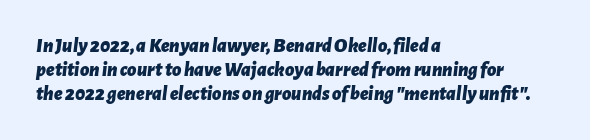
These lines stack with their left ends in a neat column. Underlining? Definitely not there. These lines were composed using italics. Bold? Absolutely — the strokes are thick and heavy. This sample uses plain, unmodified letter spacing.
